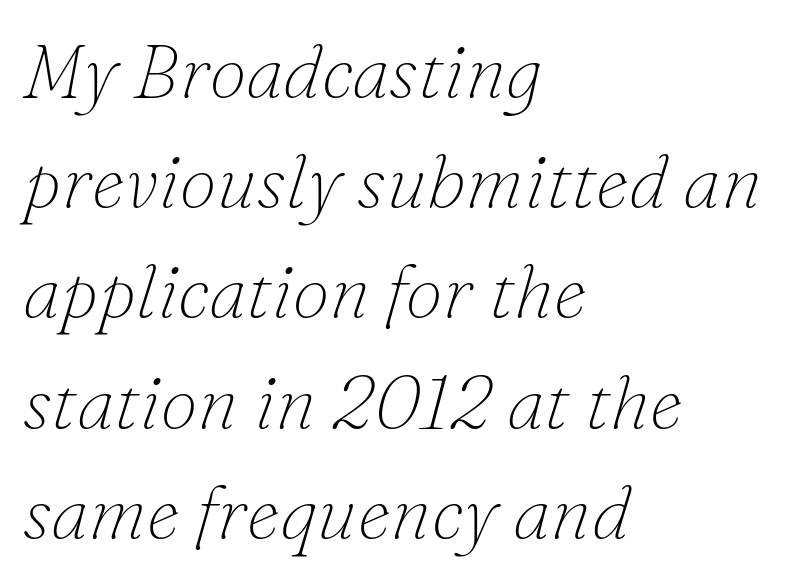
Check the space under the baseline: it is left empty. The weight tops out at a normal text grade. It's the slanting kind of type. How are the letters spaced? Ordinarily, with no added tracking.
